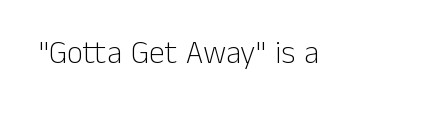
The image shows 32 px light sans-serif type, upright; set normal letter spacing, not underlined; low stroke contrast and a medium x-height.
